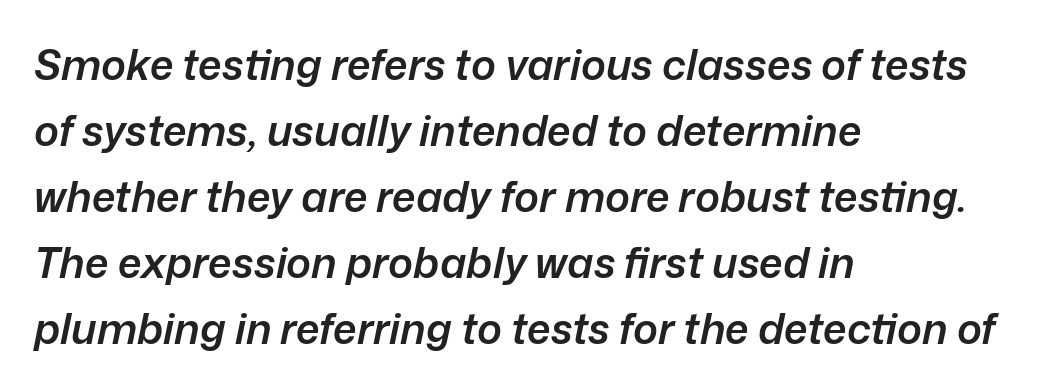
{"italic": "yes", "lean": "right", "slant_degrees": 12, "bold": "semi", "weight": "semibold", "width": "normal", "stroke_contrast": "low", "x_height": "medium", "monospaced": "no", "underline": "no", "align": "left", "line_spacing": "normal", "line_spacing_ratio": 1.57, "letter_spacing": "normal", "letter_spacing_em": 0.0, "glyph_px": 42}
